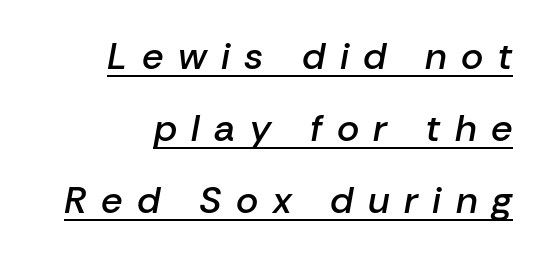
{"italic": "yes", "lean": "right", "slant_degrees": 10, "bold": "semi", "weight": "semibold", "width": "normal", "stroke_contrast": "low", "x_height": "medium", "monospaced": "no", "underline": "yes", "align": "right", "line_spacing": "loose", "line_spacing_ratio": 1.9, "letter_spacing": "wide", "letter_spacing_em": 0.38, "glyph_px": 38}
